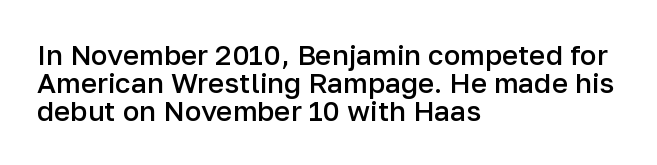
The words here are not underlined. The rendering uses natural spacing where letterforms have individual widths. In terms of letterform style, serifs are entirely absent. Is the block centered? No — it sits flush against the left margin. The letterforms sit shoulder to shoulder at normal distance.
